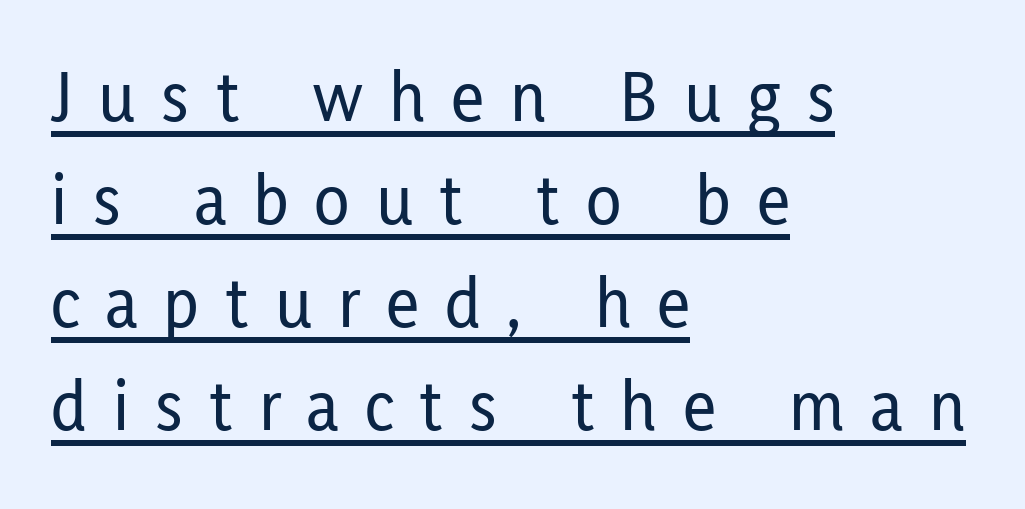
{"serif": "no", "italic": "no", "width": "condensed", "stroke_contrast": "low", "x_height": "medium", "monospaced": "no", "underline": "yes", "align": "left", "line_spacing": "normal", "line_spacing_ratio": 1.41, "letter_spacing": "wide", "letter_spacing_em": 0.36, "glyph_px": 73}
